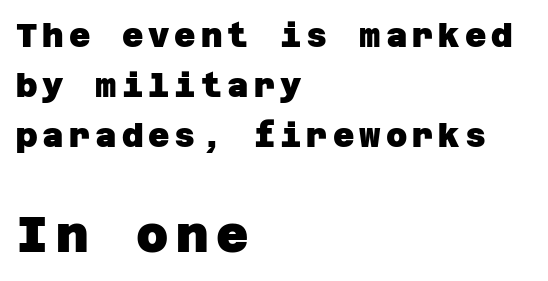
The image shows 50 px heavy sans-serif type; set left-aligned, normal line spacing (1.51x), not underlined; the second (bottom) block is 1.52x larger; low stroke contrast and a large x-height.
